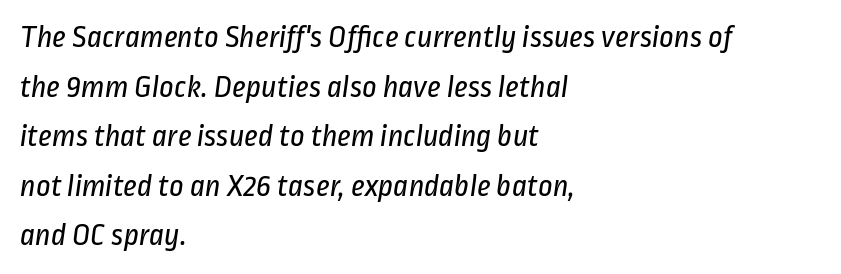
Q: Is the text bold? A: No.
Q: Is the typeface a serif or a sans-serif typeface? A: Sans-serif.
Q: Is the text underlined? A: No.
Q: How is the paragraph aligned? A: Left-aligned.
Q: Is the spacing between letters normal or unusually wide? A: Normal.
Q: Is the spacing between lines tight, normal or loose? A: Normal.
Q: Width (condensed, normal, or wide)? A: Condensed.
Q: Stroke contrast? A: Low.
Q: x-height? A: Medium.
Q: Monospaced? A: No.
